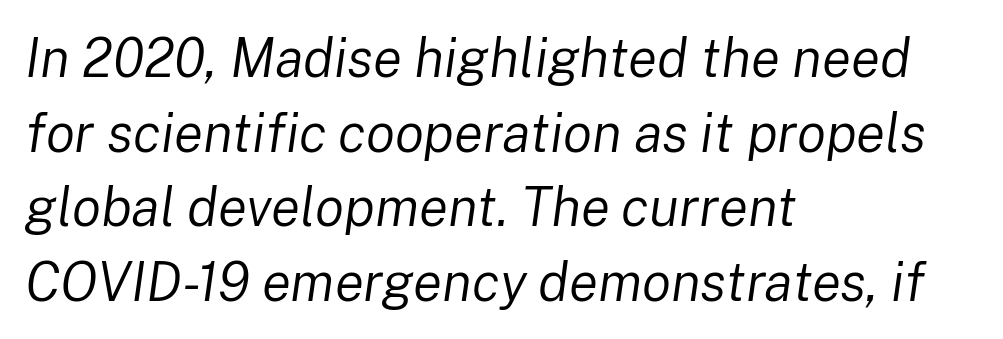
{"italic": "yes", "lean": "right", "slant_degrees": 8, "bold": "no", "weight": "regular", "width": "normal", "stroke_contrast": "low", "x_height": "medium", "monospaced": "no", "underline": "no", "align": "left", "line_spacing": "normal", "line_spacing_ratio": 1.38, "letter_spacing": "normal", "letter_spacing_em": 0.0, "glyph_px": 54}
